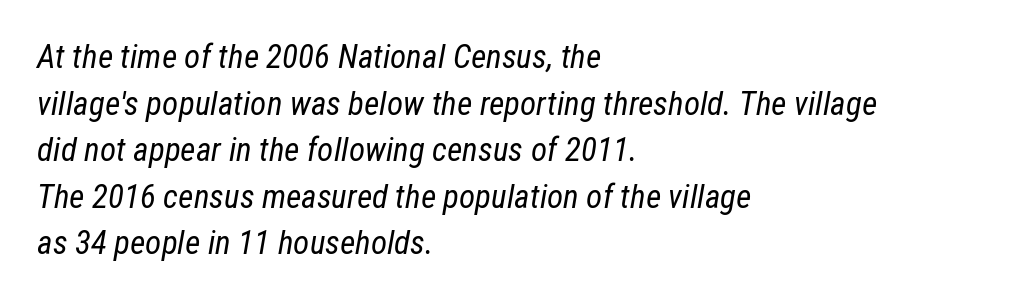
The image shows 33 px regular-weight, condensed type, italic (leaning right); set left-aligned, normal line spacing (1.41x), normal letter spacing, not underlined; low stroke contrast and a medium x-height.
